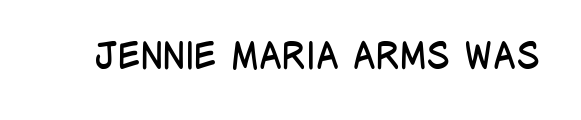
Q: Is the text bold? A: No.
Q: Is the text italic (slanted)? A: No, it is upright.
Q: Is the typeface a serif or a sans-serif typeface? A: Sans-serif.
Q: Is the text underlined? A: No.
Q: Is the spacing between letters normal or unusually wide? A: Normal.
Q: Width (condensed, normal, or wide)? A: Condensed.
Q: Stroke contrast? A: Low.
Q: x-height? A: Large.
Q: Monospaced? A: No.
